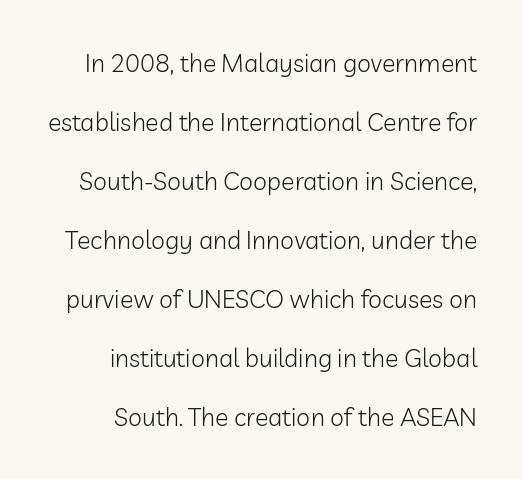
Only glyphs here, with clear space below each row. The designer dialed line spacing up above the default. Caption: standard tracking, unaltered. Posture: straight, roman, zero tilt. Vertical stems look standard width or narrower in stroke.
